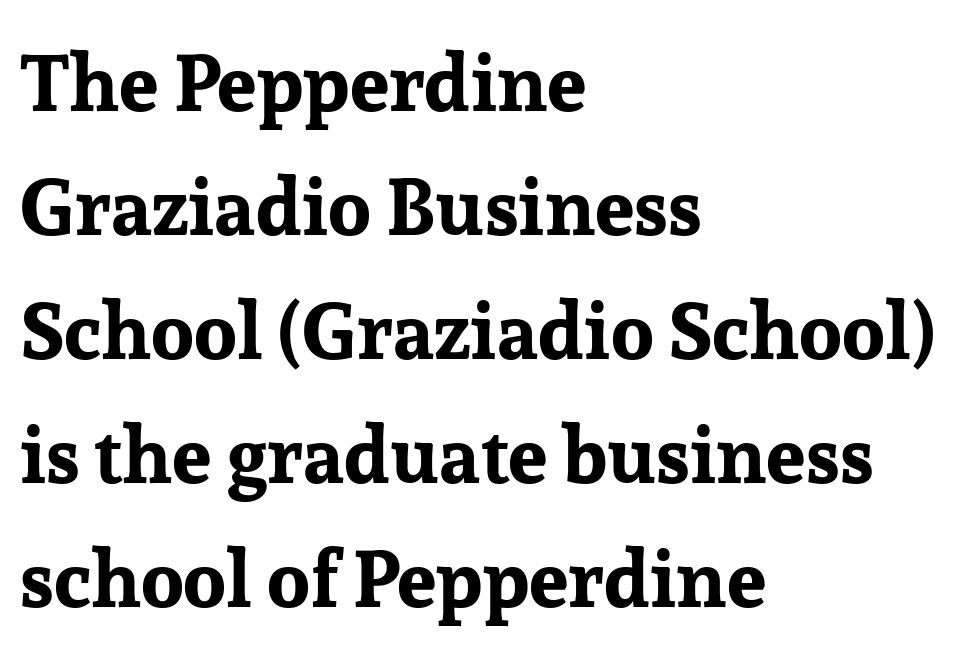
Caption: bold face, heavy strokes. Standard letterfit; no display-style spreading of the glyphs. The rendering uses natural spacing where letterforms have individual widths. Caption: multi-line text, flush left, ragged right. Posture: vertical.
